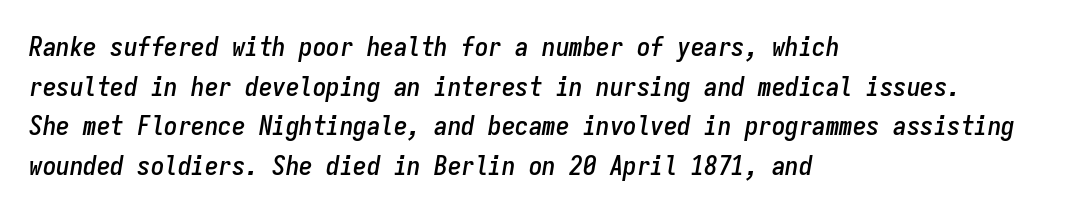
The image shows 27 px text type, italic (leaning right); set left-aligned, normal line spacing (1.47x), normal letter spacing, not underlined.
